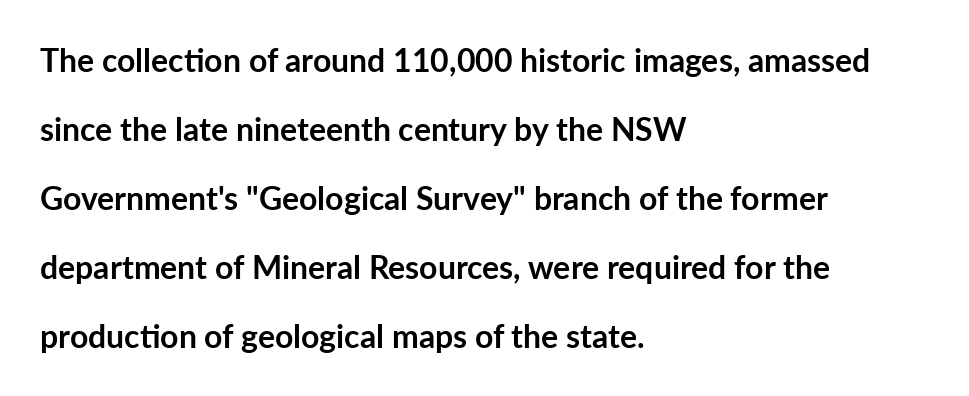
The face used here has the dense, thick strokes of a bold. Do the letters lean? They stand straight. Horizontal alignment here is leftward, the default for most running prose. Bare-footed words on every line. The letters sit at their default tracking, neither squeezed nor spread.
